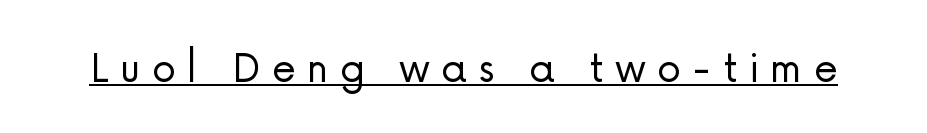
Stroke thickness stays within the range of a standard reading face or lighter. A typesetter would call this proportional, since set widths differ per character. This sample uses expanded letter spacing, leaving extra air between glyphs. Type style note: lacks serifs. Glance below the letters and you will spot a drawn line.
